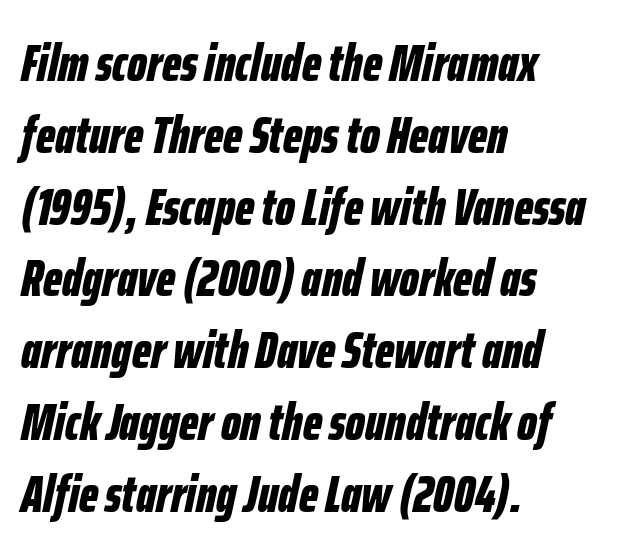
{"italic": "yes", "lean": "right", "slant_degrees": 12, "bold": "yes", "weight": "bold", "width": "condensed", "stroke_contrast": "low", "x_height": "medium", "monospaced": "no", "underline": "no", "align": "left", "line_spacing": "normal", "line_spacing_ratio": 1.38, "letter_spacing": "normal", "letter_spacing_em": 0.0, "glyph_px": 52}
